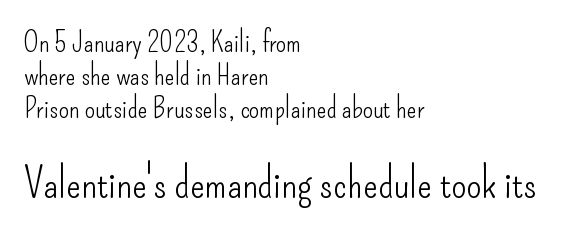
The image shows 43 px light, condensed sans-serif type, upright; set left-aligned, tight line spacing (1.13x), normal letter spacing, not underlined; the second (bottom) block is 1.48x larger; low stroke contrast and a small x-height.
